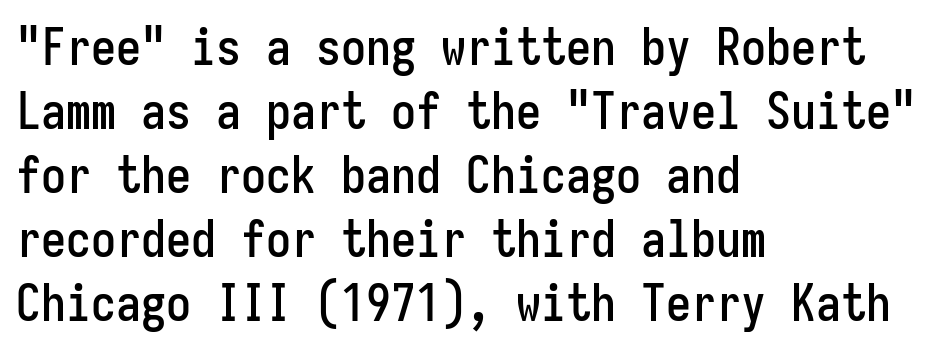
The image shows 50 px condensed sans-serif type, upright, monospaced; set left-aligned, normal line spacing (1.28x), normal letter spacing, not underlined; low stroke contrast and a medium x-height.
